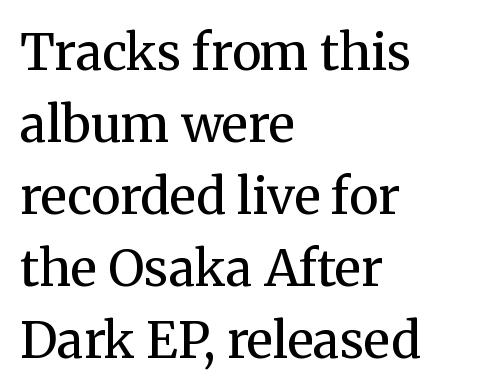
Q: Is the text bold? A: No.
Q: Is the text italic (slanted)? A: No, it is upright.
Q: Is the typeface a serif or a sans-serif typeface? A: Serif.
Q: Is the text underlined? A: No.
Q: How is the paragraph aligned? A: Left-aligned.
Q: Is the spacing between letters normal or unusually wide? A: Normal.
Q: Is the spacing between lines tight, normal or loose? A: Normal.
Q: Width (condensed, normal, or wide)? A: Normal.
Q: Stroke contrast? A: Medium.
Q: x-height? A: Medium.
Q: Monospaced? A: No.
